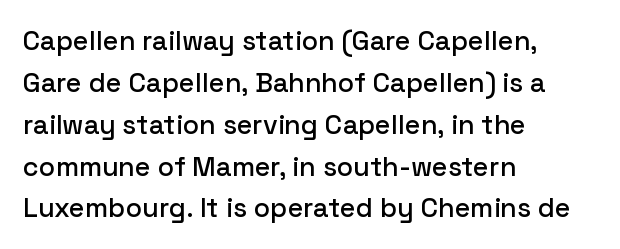
Q: Is the text italic (slanted)? A: No, it is upright.
Q: Is the text underlined? A: No.
Q: How is the paragraph aligned? A: Left-aligned.
Q: Is the spacing between letters normal or unusually wide? A: Normal.
Q: Is the spacing between lines tight, normal or loose? A: Normal.
